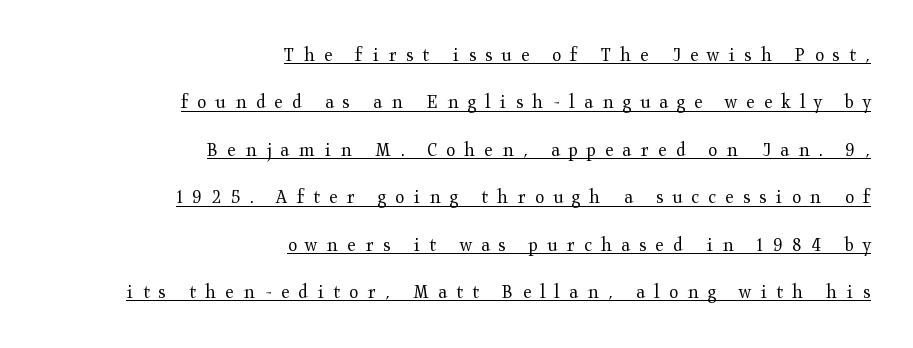
Q: Is the text bold? A: No.
Q: Is the text italic (slanted)? A: No, it is upright.
Q: Is the text underlined? A: Yes.
Q: How is the paragraph aligned? A: Right-aligned.
Q: Is the spacing between letters normal or unusually wide? A: Unusually wide.
Q: Is the spacing between lines tight, normal or loose? A: Loose.
